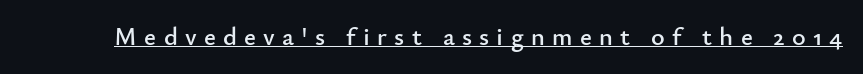
Q: Is the text italic (slanted)? A: No, it is upright.
Q: Is the text underlined? A: Yes.
Q: Is the spacing between letters normal or unusually wide? A: Unusually wide.
